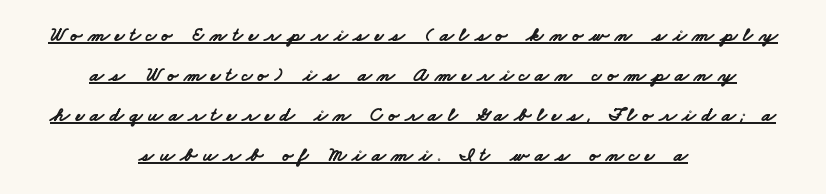
Q: Is the text bold? A: Yes.
Q: Is the text underlined? A: Yes.
Q: How is the paragraph aligned? A: Centered.
Q: Is the spacing between letters normal or unusually wide? A: Unusually wide.
Q: Is the spacing between lines tight, normal or loose? A: Loose.
